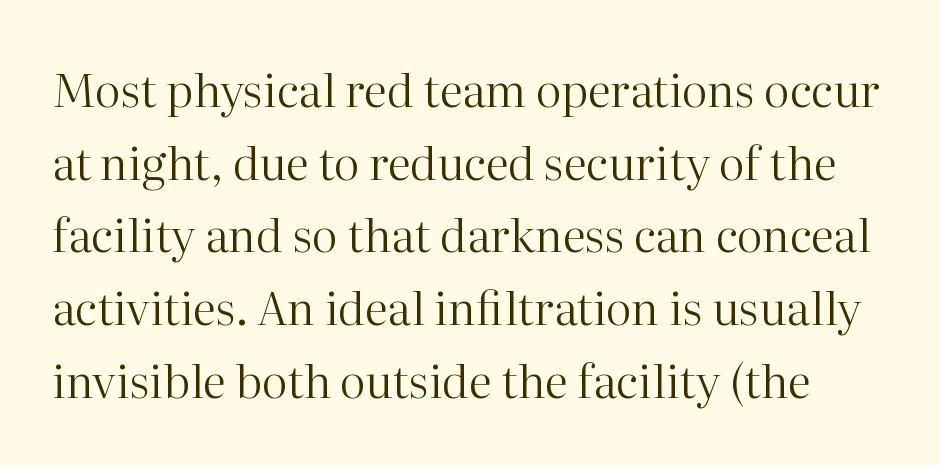
If you drew a line through each stem, it would be perfectly vertical. Beneath every word, the page is bare. Is the stroke heavy? The answer is a plain regular-or-lighter. Words appear dense and cohesive because spacing is normal. The characters display serif detailing at their extremities. Proportional: the letters do not fall into vertical columns.
